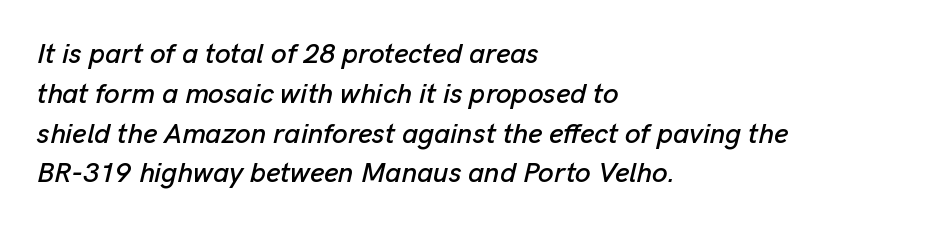
{"italic": "yes", "lean": "right", "slant_degrees": 13, "width": "normal", "stroke_contrast": "low", "x_height": "medium", "monospaced": "no", "underline": "no", "align": "left", "line_spacing": "normal", "line_spacing_ratio": 1.42, "letter_spacing": "normal", "letter_spacing_em": 0.0, "glyph_px": 28}
